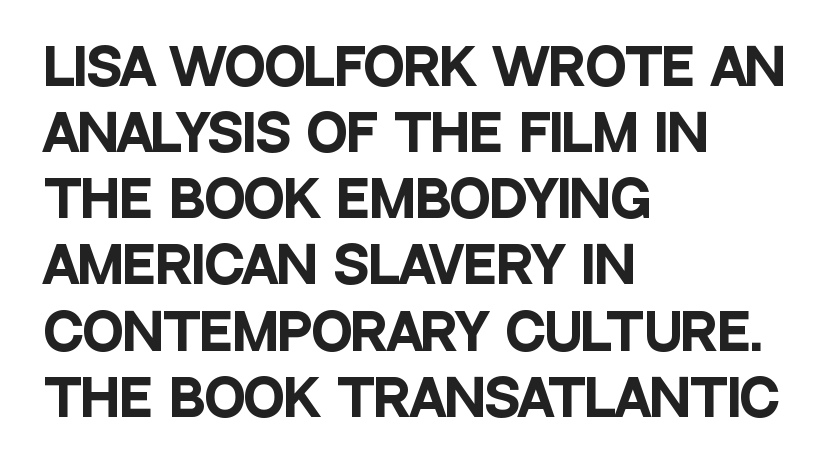
{"serif": "no", "italic": "no", "bold": "yes", "weight": "heavy", "width": "condensed", "stroke_contrast": "low", "x_height": "large", "monospaced": "no", "underline": "no", "align": "left", "line_spacing": "normal", "line_spacing_ratio": 1.35, "letter_spacing": "normal", "letter_spacing_em": 0.0, "glyph_px": 49}
